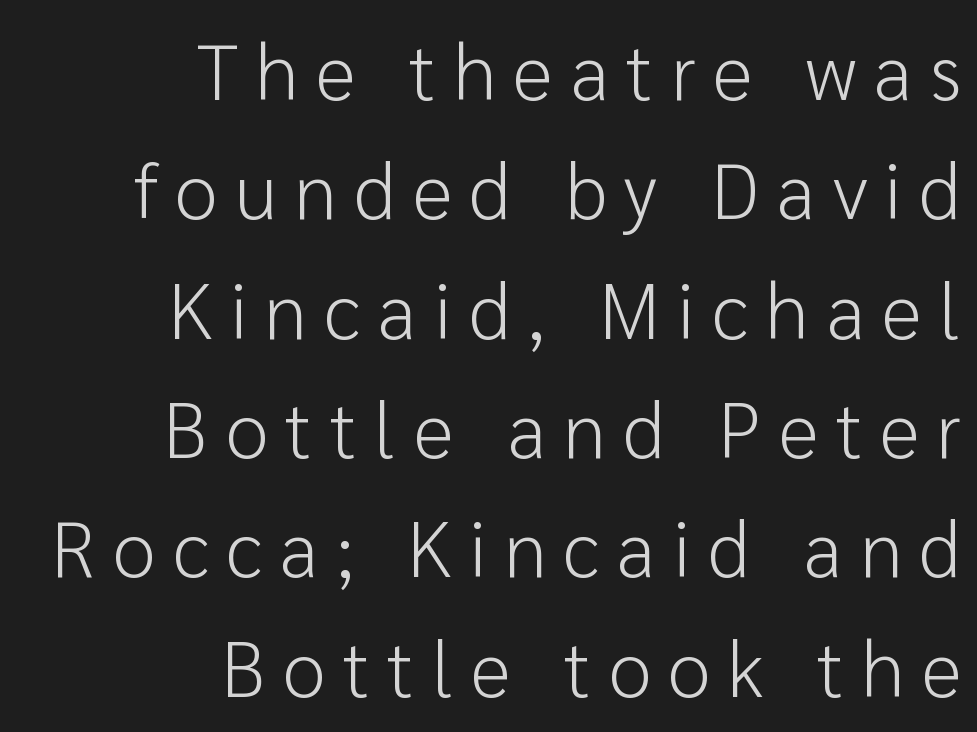
{"serif": "no", "italic": "no", "bold": "no", "weight": "light", "width": "normal", "stroke_contrast": "low", "x_height": "medium", "monospaced": "no", "underline": "no", "align": "right", "line_spacing": "normal", "line_spacing_ratio": 1.53, "letter_spacing": "wide", "letter_spacing_em": 0.22, "glyph_px": 78}
